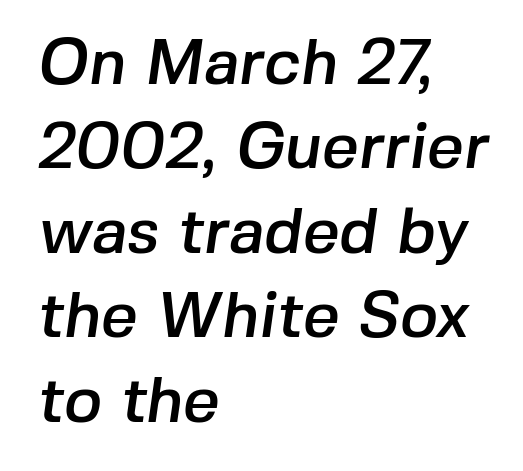
The image shows 64 px sans-serif type; set left-aligned, normal line spacing (1.32x), normal letter spacing, not underlined; low stroke contrast and a medium x-height.
